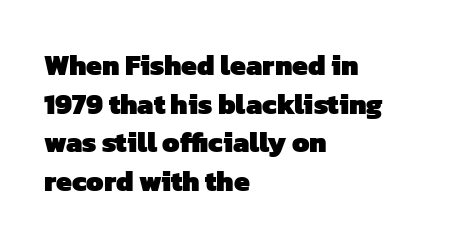
The image shows 28 px heavy sans-serif type; set left-aligned, normal line spacing (1.38x), normal letter spacing, not underlined; low stroke contrast and a medium x-height.
